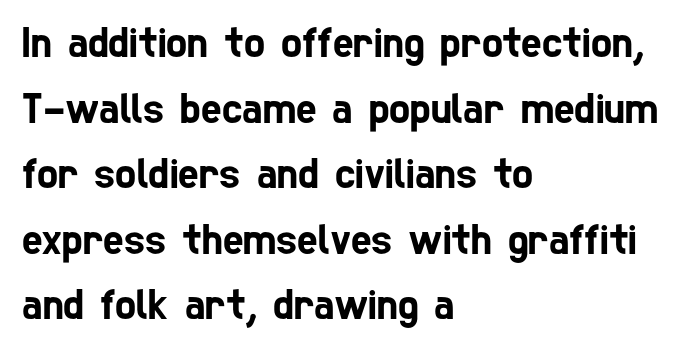
The image shows 44 px condensed sans-serif type; set left-aligned, normal line spacing (1.49x), normal letter spacing, not underlined; low stroke contrast and a medium x-height.
